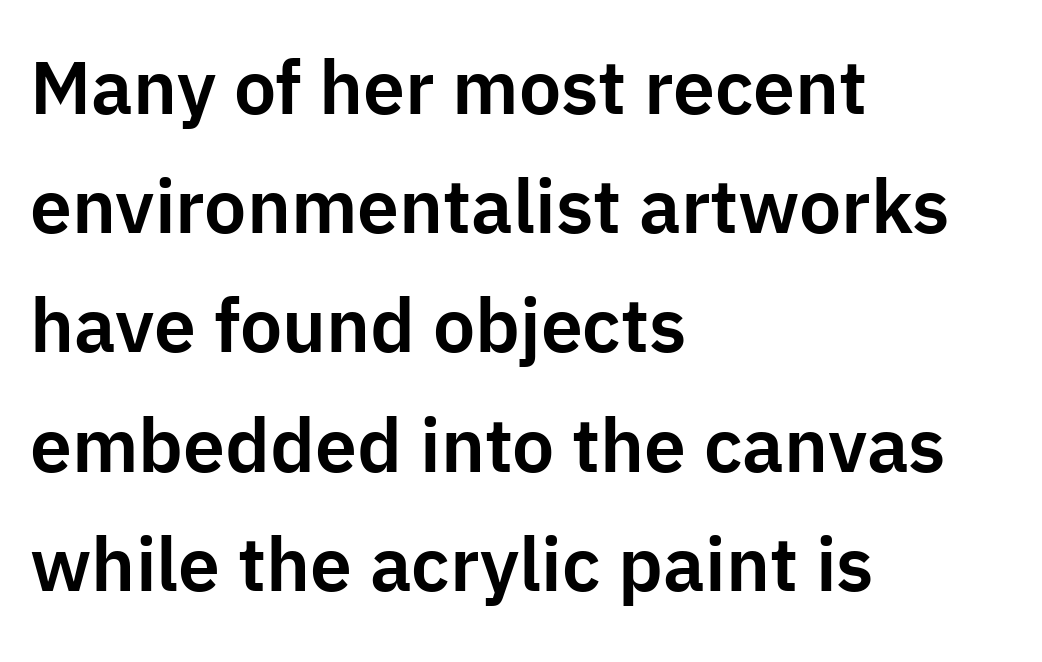
The image shows 75 px sans-serif type, upright; set left-aligned, normal line spacing (1.59x), normal letter spacing, not underlined; low stroke contrast and a medium x-height.
